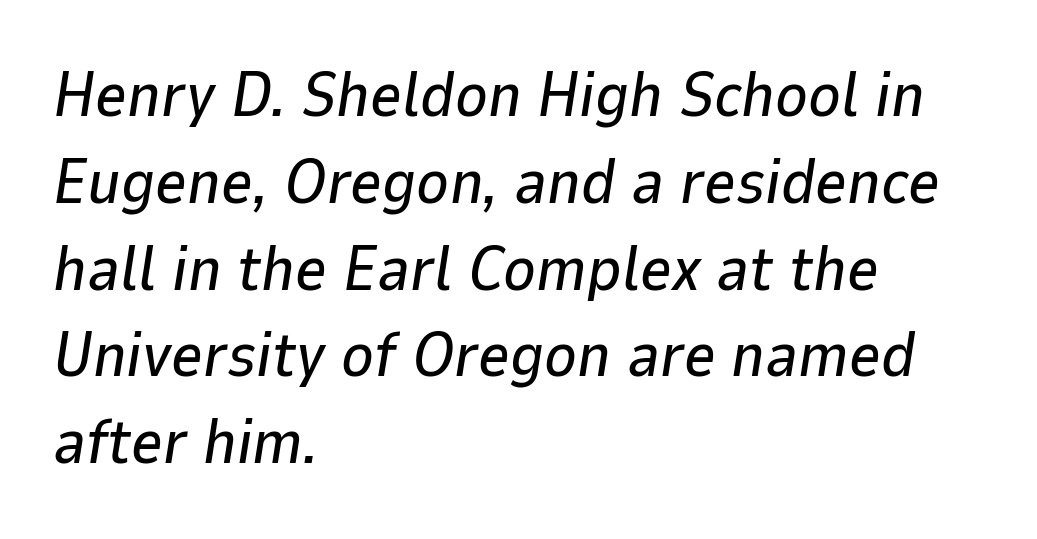
The image shows 62 px text type, italic (leaning right); set left-aligned, normal line spacing (1.4x), normal letter spacing, not underlined; low stroke contrast and a medium x-height.
